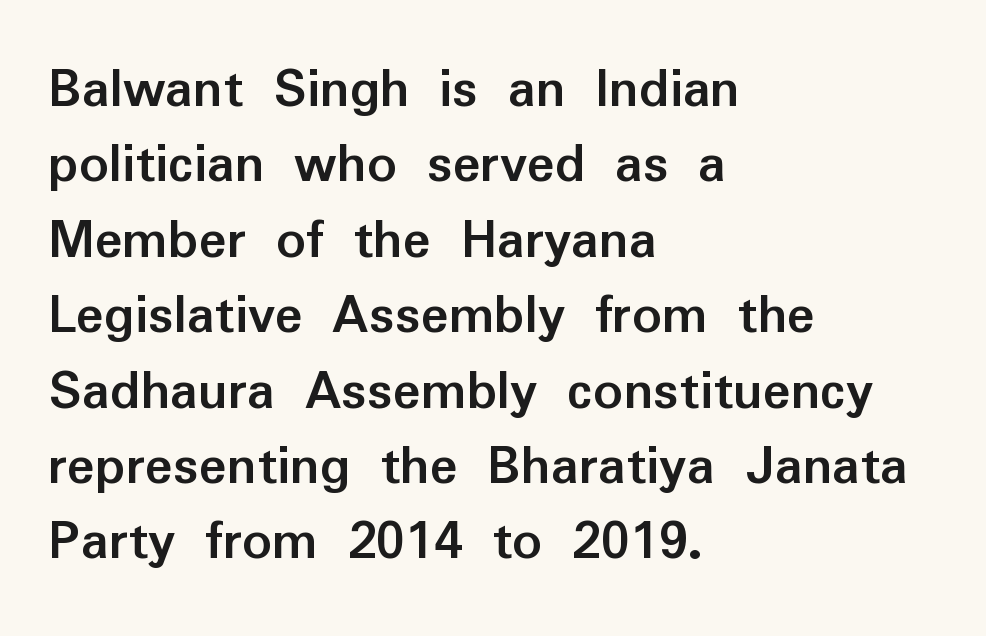
Proportional: the letters do not fall into vertical columns. Beneath every word, the page is bare. Does the type have serifs? No, each stem ends abruptly. Students, note that the glyphs here touch the page at normal intervals.
